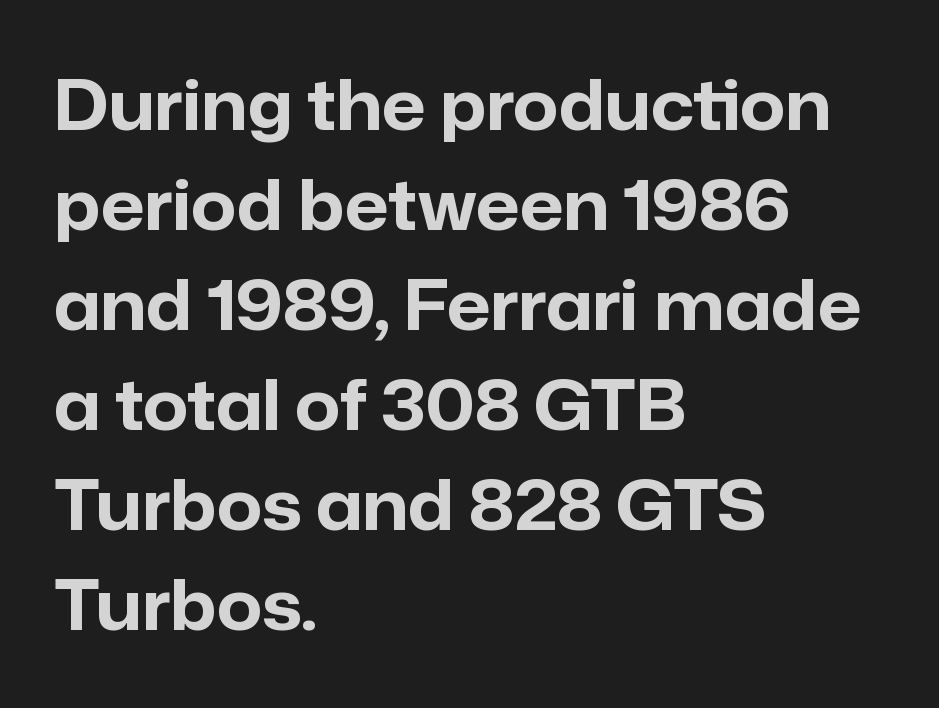
The image shows 69 px bold sans-serif type, upright; set left-aligned, normal line spacing (1.45x), normal letter spacing, not underlined; low stroke contrast and a medium x-height.
